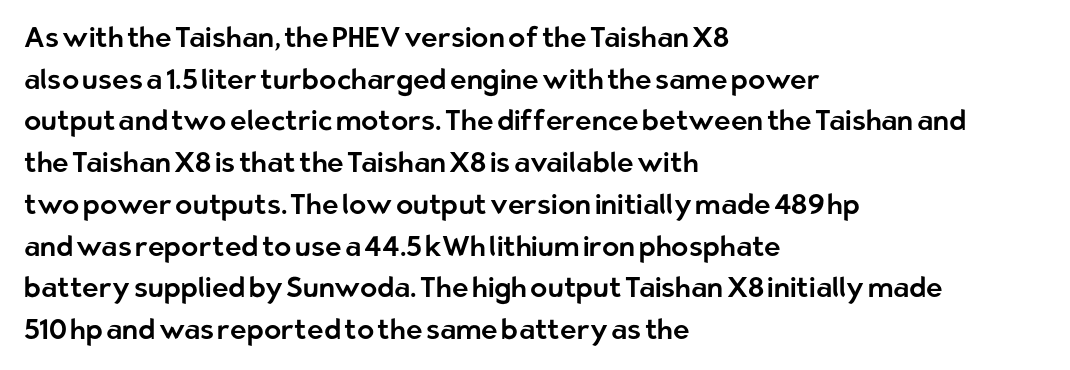
{"serif": "no", "italic": "no", "width": "normal", "stroke_contrast": "low", "x_height": "medium", "monospaced": "no", "underline": "no", "align": "left", "line_spacing": "normal", "line_spacing_ratio": 1.49, "letter_spacing": "normal", "letter_spacing_em": 0.0, "glyph_px": 28}
